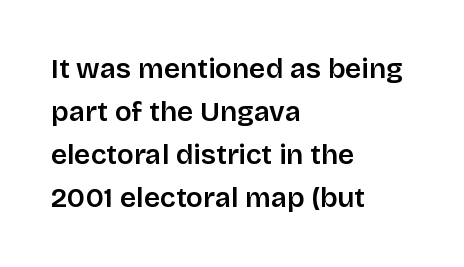
{"serif": "no", "italic": "no", "bold": "semi", "weight": "semibold", "width": "normal", "stroke_contrast": "low", "x_height": "large", "monospaced": "no", "underline": "no", "align": "left", "line_spacing": "normal", "line_spacing_ratio": 1.54, "letter_spacing": "normal", "letter_spacing_em": 0.0, "glyph_px": 28}
